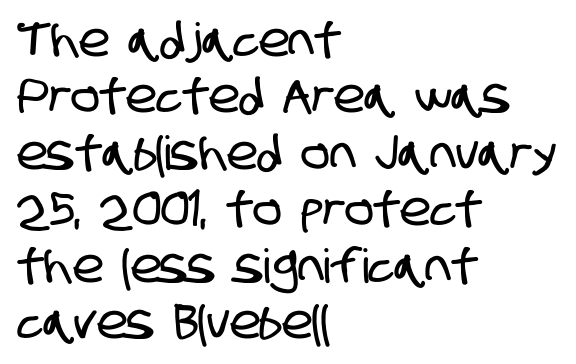
{"serif": "no", "width": "condensed", "stroke_contrast": "low", "x_height": "large", "monospaced": "no", "underline": "no", "align": "left", "line_spacing_ratio": 1.2, "letter_spacing": "normal", "letter_spacing_em": 0.0, "glyph_px": 47}
